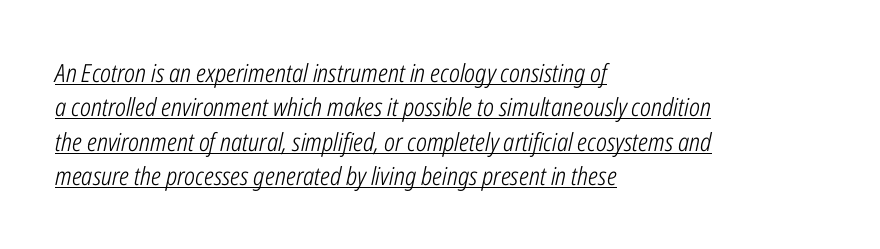
{"italic": "yes", "lean": "right", "slant_degrees": 12, "bold": "no", "underline": "yes", "align": "left", "line_spacing": "normal", "line_spacing_ratio": 1.38, "letter_spacing": "normal", "letter_spacing_em": 0.0, "glyph_px": 25}
